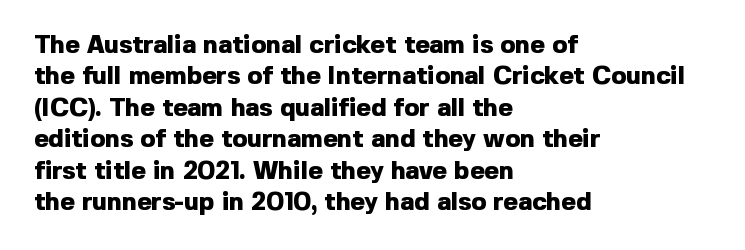
The image shows 25 px bold type, upright; set left-aligned, normal line spacing (1.26x), normal letter spacing, not underlined.
